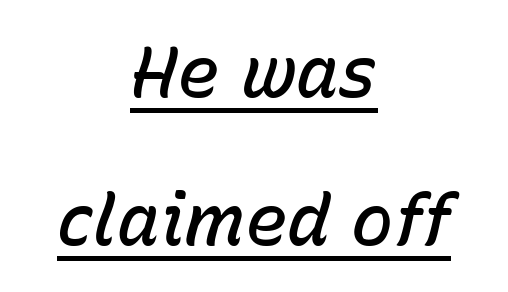
The image shows 71 px semibold type, italic (leaning right); set centered, loose line spacing (2.08x), normal letter spacing, underlined; low stroke contrast and a medium x-height.
